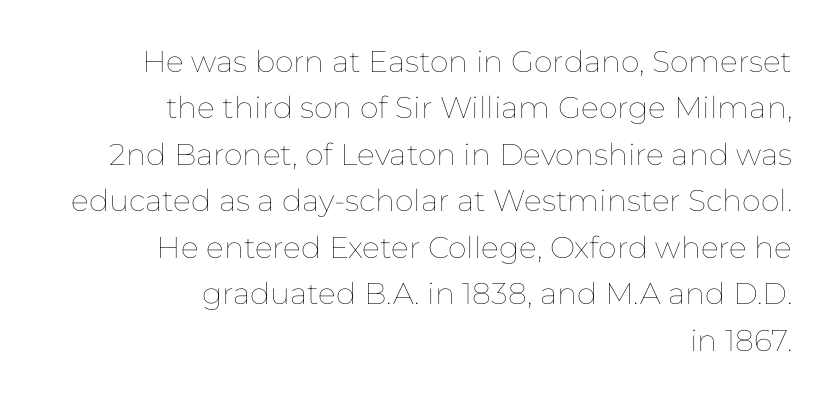
Q: Is the text bold? A: No.
Q: Is the text italic (slanted)? A: No, it is upright.
Q: Is the text underlined? A: No.
Q: How is the paragraph aligned? A: Right-aligned.
Q: Is the spacing between letters normal or unusually wide? A: Normal.
Q: Is the spacing between lines tight, normal or loose? A: Normal.
Q: Width (condensed, normal, or wide)? A: Normal.
Q: Stroke contrast? A: Low.
Q: x-height? A: Medium.
Q: Monospaced? A: No.
